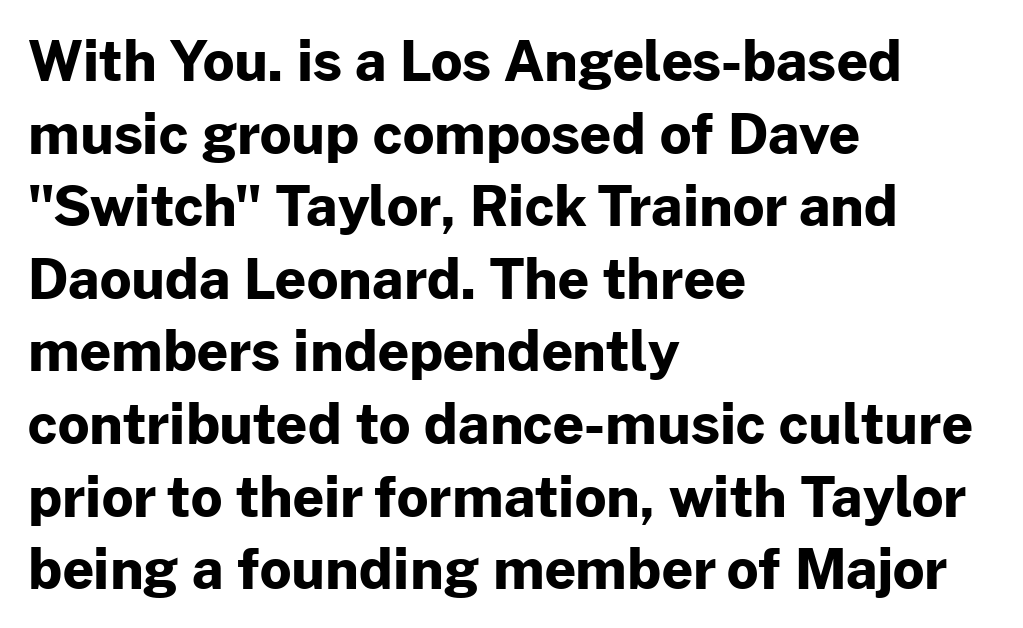
The image shows 55 px bold sans-serif type, upright; set left-aligned, normal line spacing (1.32x), normal letter spacing, not underlined; low stroke contrast and a medium x-height.
